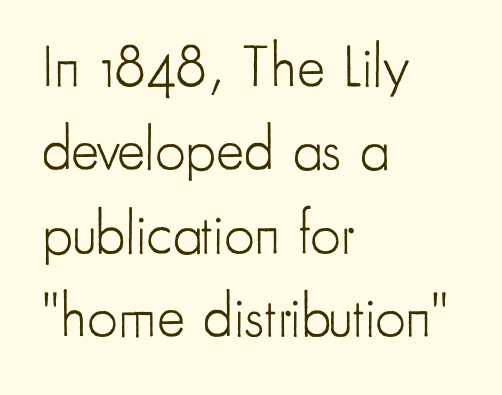
{"serif": "no", "italic": "no", "bold": "no", "weight": "light", "width": "condensed", "stroke_contrast": "low", "x_height": "small", "monospaced": "no", "underline": "no", "align": "left", "line_spacing": "normal", "line_spacing_ratio": 1.39, "letter_spacing": "normal", "letter_spacing_em": 0.0, "glyph_px": 60}
